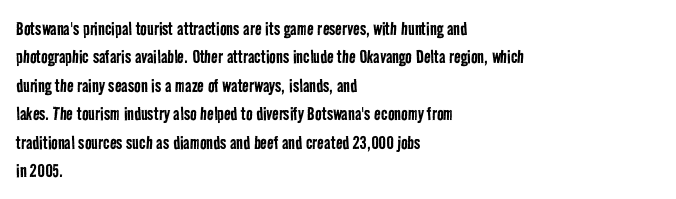
Students, note that the glyphs here touch the page at normal intervals. Leading: standard. The foot of each line stays bare and open. The typesetter chose a ragged-right arrangement here.
